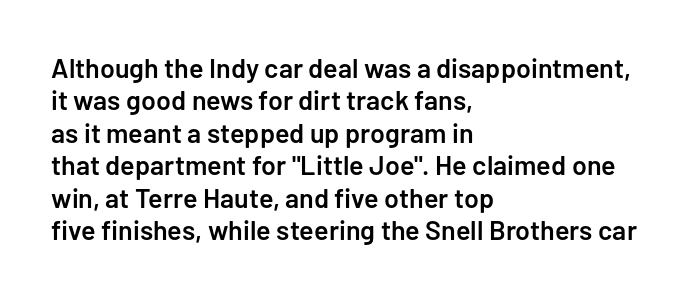
{"italic": "no", "bold": "semi", "underline": "no", "align": "left", "line_spacing_ratio": 1.2, "letter_spacing": "normal", "letter_spacing_em": 0.0, "glyph_px": 27}
